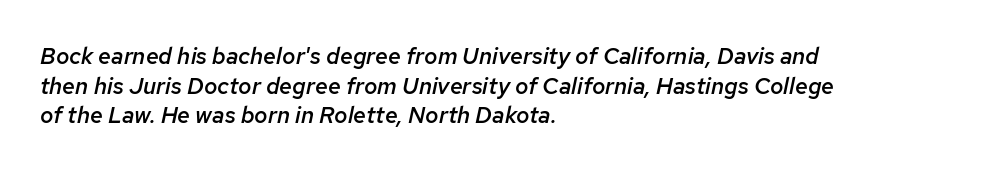
Typeset ragged right — the left edge is the straight one. The rendering keeps characters at their native spacing. The line-height multiplier appears to be the usual default. The face used here has a pronounced slope to its letters. A bit beefed up — I'd call it semibold rather than bold.
